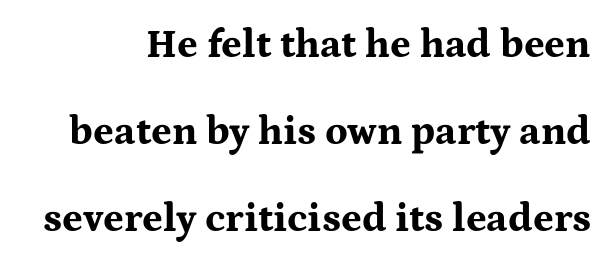
The image shows 40 px bold, wide serif type, upright; set loose line spacing (2.18x), normal letter spacing, not underlined; medium stroke contrast and a medium x-height.
